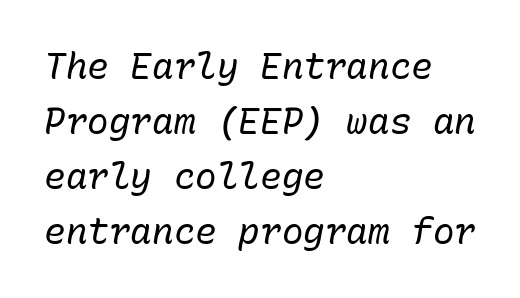
{"italic": "yes", "lean": "right", "slant_degrees": 10, "bold": "no", "weight": "regular", "width": "normal", "stroke_contrast": "low", "x_height": "medium", "monospaced": "yes", "underline": "no", "align": "left", "line_spacing": "normal", "line_spacing_ratio": 1.53, "letter_spacing": "normal", "letter_spacing_em": 0.0, "glyph_px": 36}
